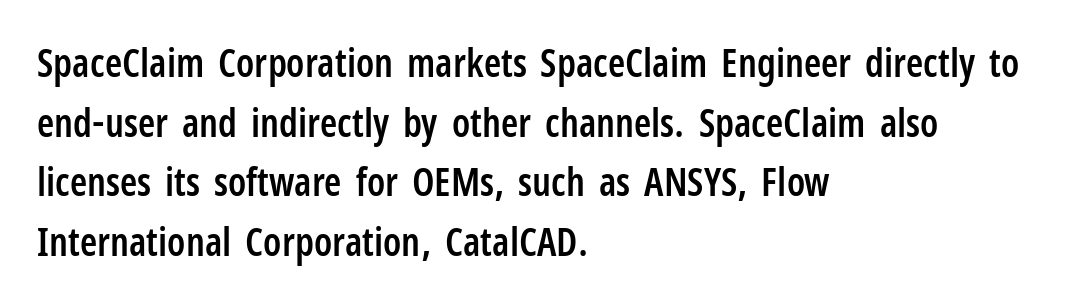
This block has exactly the height ordinary leading produces. This sample has the flowing, uneven cadence of proportional lettering. What weight is shown? A semibold, between regular and bold. One-word summary of the alignment: left.
